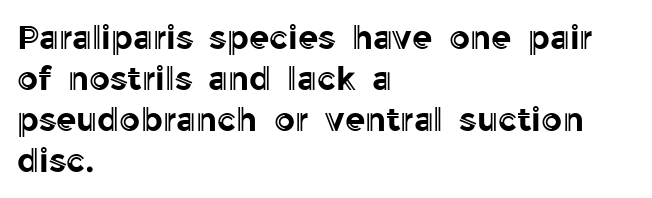
Q: Is the text italic (slanted)? A: No, it is upright.
Q: Is the text underlined? A: No.
Q: How is the paragraph aligned? A: Left-aligned.
Q: Is the spacing between letters normal or unusually wide? A: Normal.
Q: Width (condensed, normal, or wide)? A: Normal.
Q: x-height? A: Medium.
Q: Monospaced? A: No.
